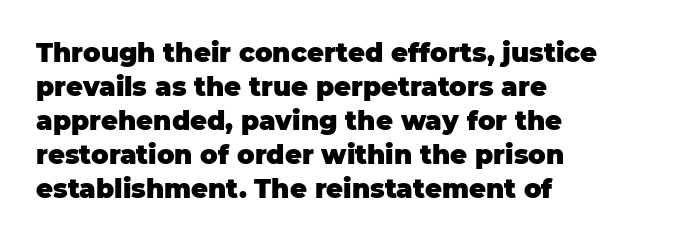
{"italic": "no", "bold": "yes", "underline": "no", "align": "left", "line_spacing": "normal", "line_spacing_ratio": 1.31, "letter_spacing": "normal", "letter_spacing_em": 0.0, "glyph_px": 26}
